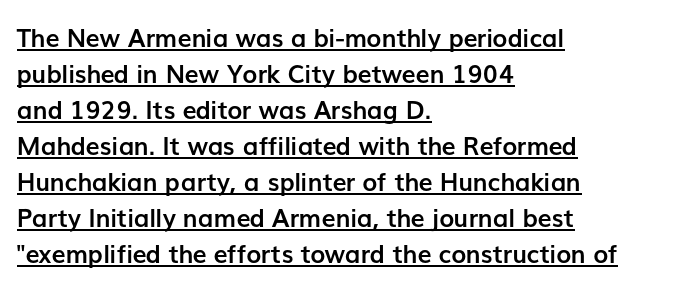
Compared with an ordinary text face, these strokes are far heavier — a full bold. Regular leading. Posture: upright roman. Look at the tracking — it's just the regular setting, nothing added. Has an underline been added? It has. Horizontally, the lines are justified to the leading edge only.
